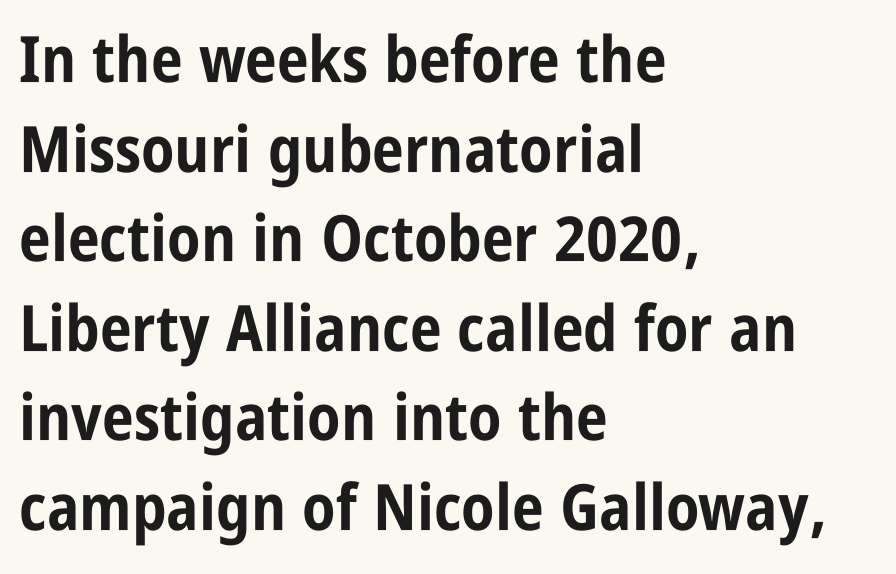
Bold? Absolutely — the strokes are thick and heavy. You could not count columns in this text — the font is proportionally spaced. The baseline area is clear. Check where the strokes stop: nothing finishes them off — pure sans.
